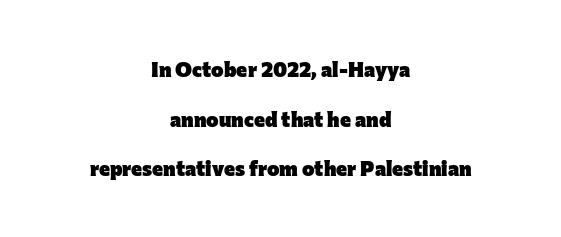
{"italic": "no", "bold": "yes", "underline": "no", "align": "center", "line_spacing": "loose", "line_spacing_ratio": 2.36, "letter_spacing": "normal", "letter_spacing_em": 0.0, "glyph_px": 21}
